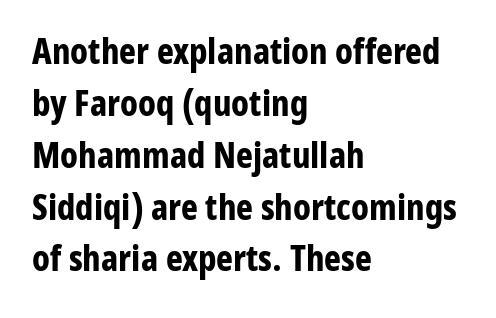
The image shows 36 px bold, condensed sans-serif type, upright; set left-aligned, normal line spacing (1.44x), normal letter spacing, not underlined; low stroke contrast and a medium x-height.
